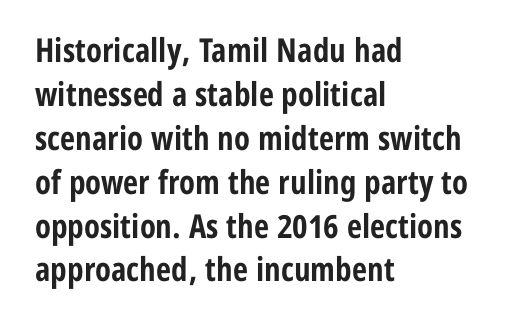
Q: Is the text bold? A: Yes.
Q: Is the text italic (slanted)? A: No, it is upright.
Q: Is the typeface a serif or a sans-serif typeface? A: Sans-serif.
Q: Is the text underlined? A: No.
Q: How is the paragraph aligned? A: Left-aligned.
Q: Is the spacing between letters normal or unusually wide? A: Normal.
Q: Is the spacing between lines tight, normal or loose? A: Normal.
Q: Width (condensed, normal, or wide)? A: Condensed.
Q: Stroke contrast? A: Low.
Q: x-height? A: Medium.
Q: Monospaced? A: No.
